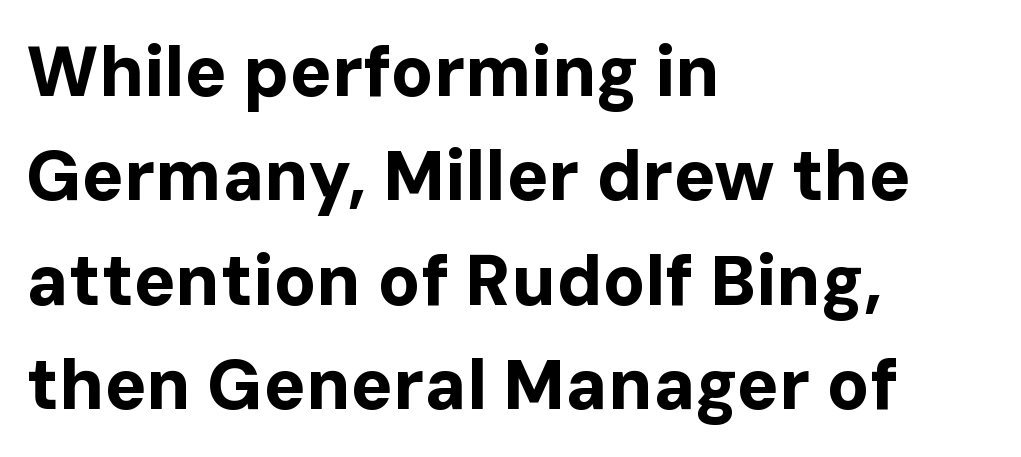
Stroke thickness is high; the sample reads as a true bold. Teacher's note: observe the even left margin — that is flush-left alignment. These lines are rendered in a variable-pitch font. Characters follow at the spacing the type designer built in. Upright lettering throughout.
